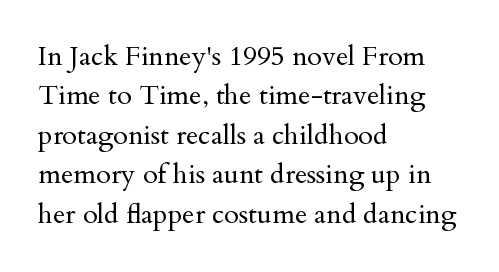
{"italic": "no", "bold": "no", "underline": "no", "align": "left", "line_spacing": "normal", "line_spacing_ratio": 1.46, "letter_spacing": "normal", "letter_spacing_em": 0.0, "glyph_px": 27}
